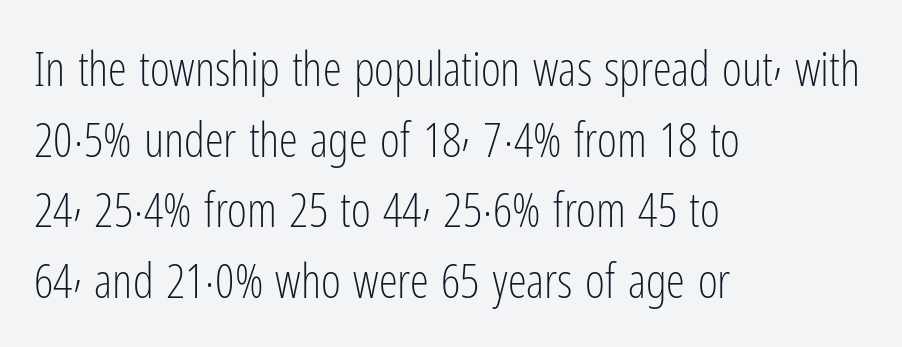
Q: Is the text bold? A: No.
Q: Is the text italic (slanted)? A: No, it is upright.
Q: Is the typeface a serif or a sans-serif typeface? A: Sans-serif.
Q: Is the text underlined? A: No.
Q: How is the paragraph aligned? A: Left-aligned.
Q: Is the spacing between letters normal or unusually wide? A: Normal.
Q: Is the spacing between lines tight, normal or loose? A: Normal.
Q: Width (condensed, normal, or wide)? A: Condensed.
Q: Stroke contrast? A: Low.
Q: x-height? A: Medium.
Q: Monospaced? A: No.
